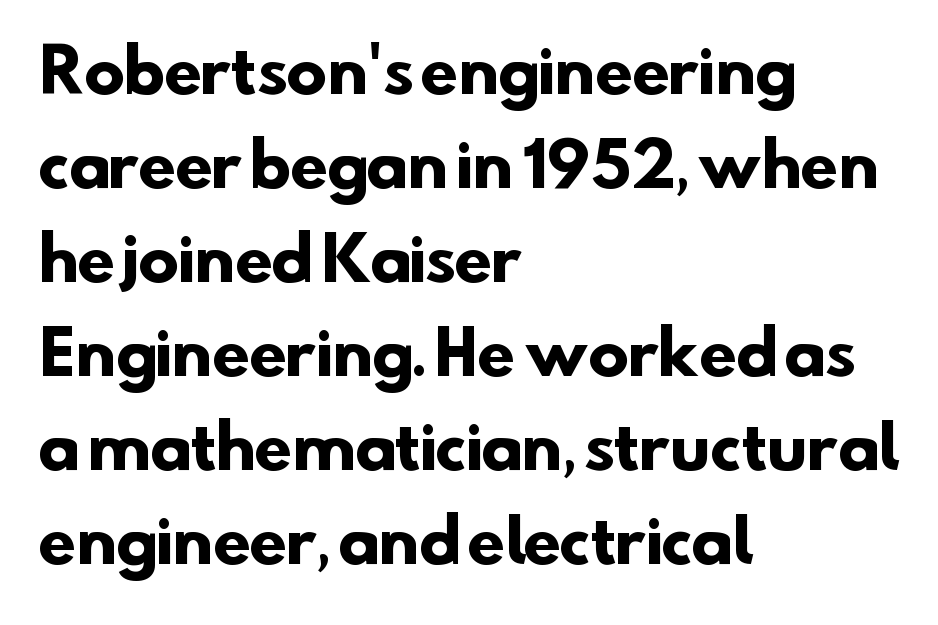
{"serif": "no", "bold": "yes", "weight": "heavy", "width": "normal", "stroke_contrast": "low", "x_height": "small", "monospaced": "no", "underline": "no", "align": "left", "line_spacing": "normal", "line_spacing_ratio": 1.54, "letter_spacing": "normal", "letter_spacing_em": 0.0, "glyph_px": 61}
